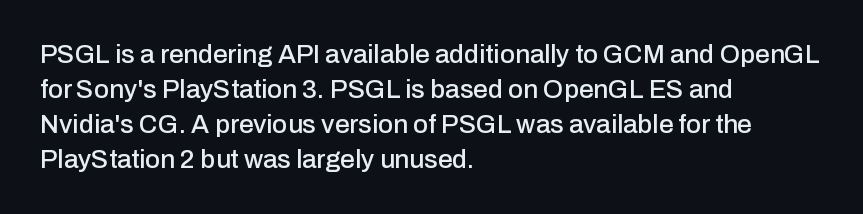
The image shows 26 px text type, upright; set left-aligned, normal line spacing (1.34x), normal letter spacing, not underlined.
